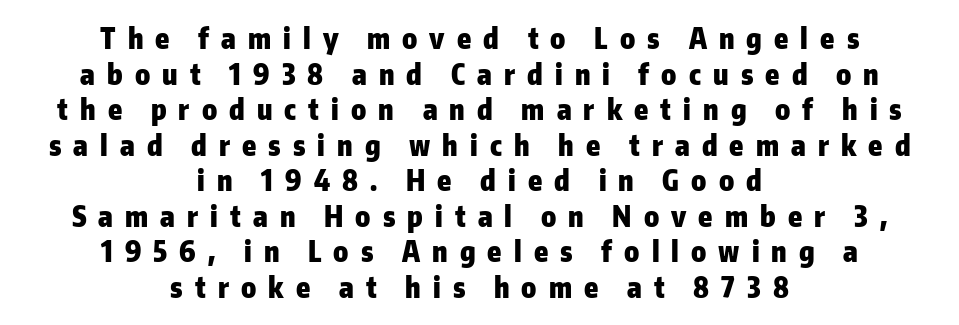
The image shows 28 px heavy sans-serif type, upright; set centered, normal line spacing (1.27x), unusually wide letter spacing (+0.43 em), not underlined; low stroke contrast and a medium x-height.
